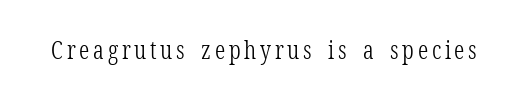
{"italic": "no", "bold": "no", "underline": "no", "glyph_px": 25}
